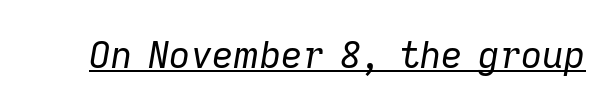
{"italic": "yes", "lean": "right", "slant_degrees": 9, "bold": "no", "weight": "regular", "width": "normal", "stroke_contrast": "low", "x_height": "medium", "monospaced": "no", "underline": "yes", "letter_spacing": "normal", "letter_spacing_em": 0.0, "glyph_px": 37}
